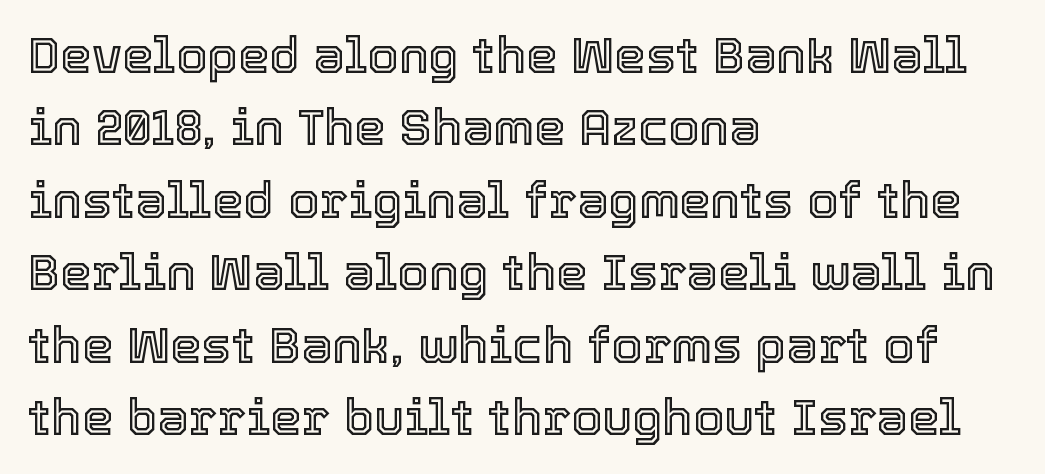
{"italic": "no", "width": "normal", "x_height": "medium", "monospaced": "no", "underline": "no", "align": "left", "line_spacing": "normal", "line_spacing_ratio": 1.45, "letter_spacing": "normal", "letter_spacing_em": 0.0, "glyph_px": 50}
